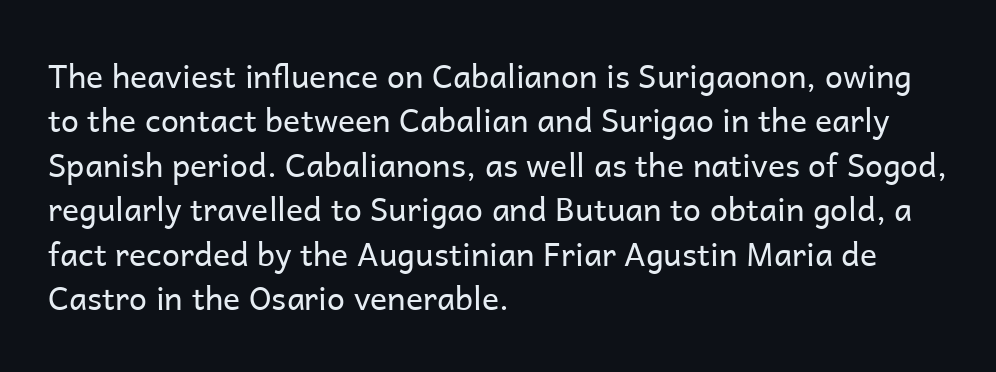
The image shows 32 px regular-weight sans-serif type, upright; set left-aligned, normal line spacing (1.39x), normal letter spacing, not underlined; low stroke contrast and a medium x-height.
